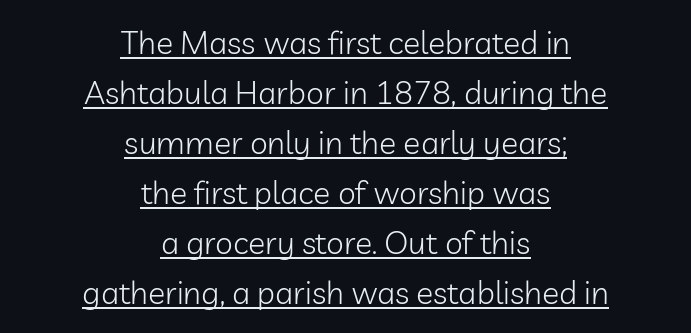
Q: Is the text bold? A: No.
Q: Is the text italic (slanted)? A: No, it is upright.
Q: Is the typeface a serif or a sans-serif typeface? A: Sans-serif.
Q: Is the text underlined? A: Yes.
Q: How is the paragraph aligned? A: Centered.
Q: Is the spacing between letters normal or unusually wide? A: Normal.
Q: Is the spacing between lines tight, normal or loose? A: Normal.
Q: Width (condensed, normal, or wide)? A: Normal.
Q: Stroke contrast? A: Low.
Q: x-height? A: Medium.
Q: Monospaced? A: No.
